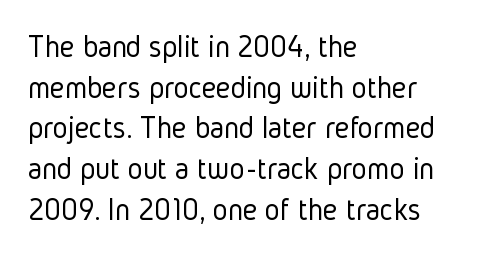
The rendering shows plain stroke endings on the letterforms — a sans-serif design. In terms of posture, this sample is upright. These lines are rendered in a variable-pitch font. Unmarked baselines from the first word to the last. Caption: standard tracking, unaltered.
